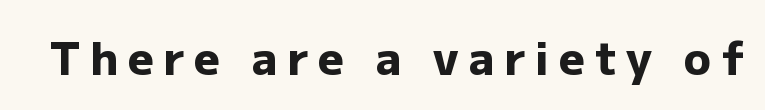
Rule under the text: the space is simply empty. Plenty of ink on the page — the face is bold. Note the varied advance widths — an 'i' is clearly narrower than an 'm'. A roman cut, with each character standing at attention.
